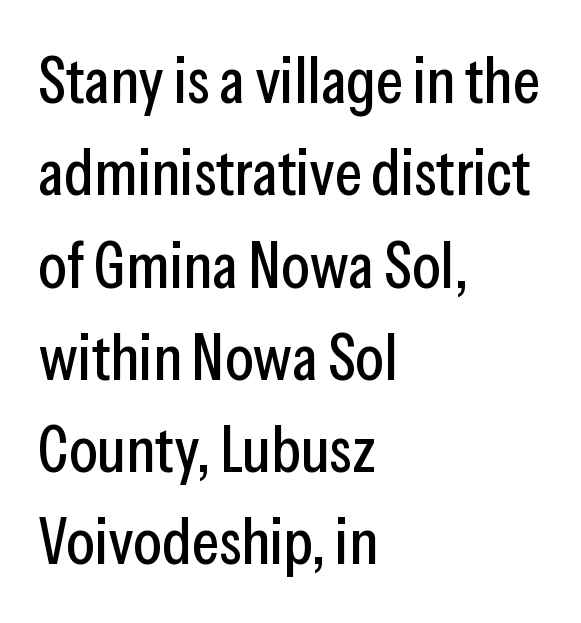
{"serif": "no", "italic": "no", "width": "condensed", "stroke_contrast": "low", "x_height": "medium", "monospaced": "no", "underline": "no", "align": "left", "line_spacing": "normal", "line_spacing_ratio": 1.42, "letter_spacing": "normal", "letter_spacing_em": 0.0, "glyph_px": 65}
